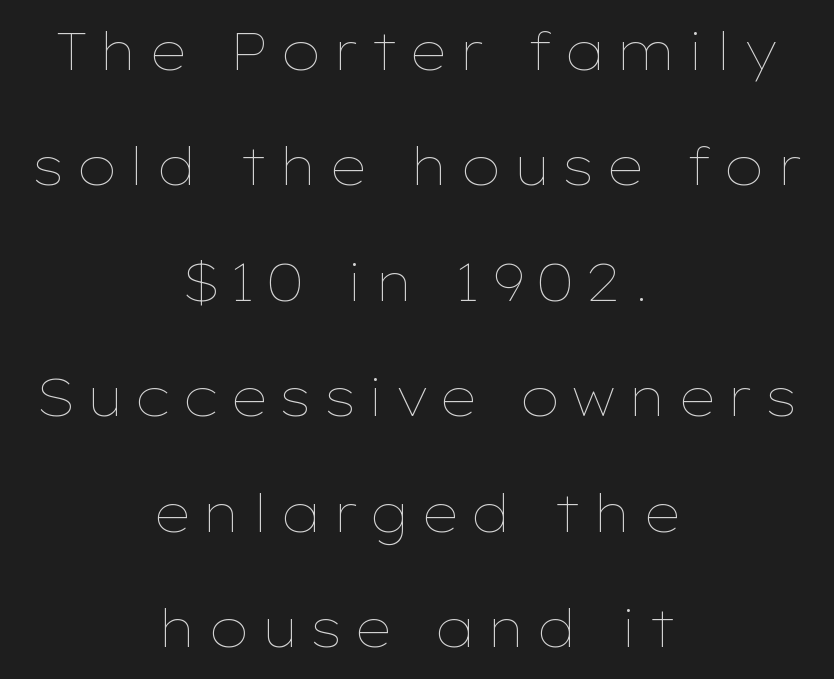
Q: Is the text bold? A: No.
Q: Is the text italic (slanted)? A: No, it is upright.
Q: Is the text underlined? A: No.
Q: How is the paragraph aligned? A: Centered.
Q: Is the spacing between letters normal or unusually wide? A: Unusually wide.
Q: Is the spacing between lines tight, normal or loose? A: Loose.
Q: Width (condensed, normal, or wide)? A: Wide.
Q: Stroke contrast? A: Low.
Q: x-height? A: Medium.
Q: Monospaced? A: No.
